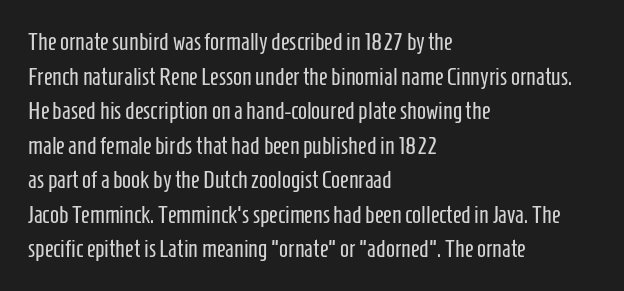
The image shows 24 px text type, upright; set left-aligned, normal line spacing (1.44x), normal letter spacing, not underlined.
